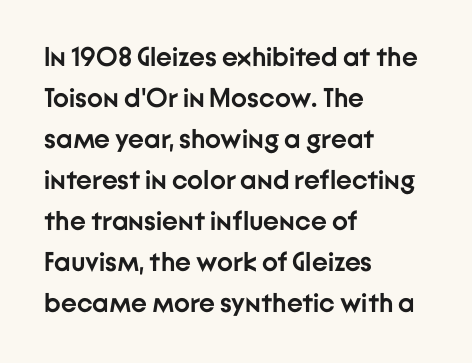
The image shows 27 px bold type, upright; set left-aligned, normal line spacing (1.52x), normal letter spacing, not underlined.
